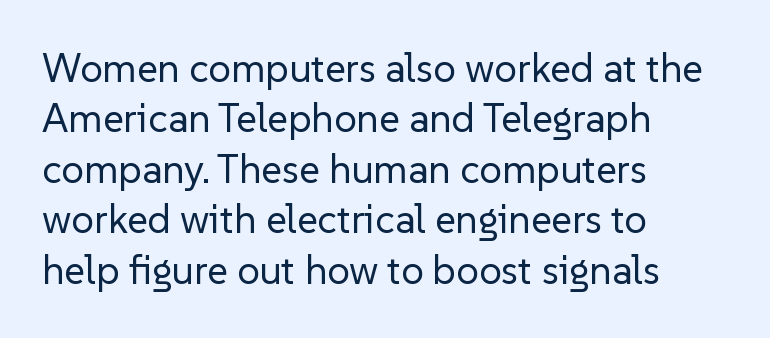
Q: Is the text bold? A: No.
Q: Is the text italic (slanted)? A: No, it is upright.
Q: Is the typeface a serif or a sans-serif typeface? A: Sans-serif.
Q: Is the text underlined? A: No.
Q: How is the paragraph aligned? A: Left-aligned.
Q: Is the spacing between letters normal or unusually wide? A: Normal.
Q: Is the spacing between lines tight, normal or loose? A: Normal.
Q: Width (condensed, normal, or wide)? A: Normal.
Q: Stroke contrast? A: Low.
Q: x-height? A: Medium.
Q: Monospaced? A: No.
